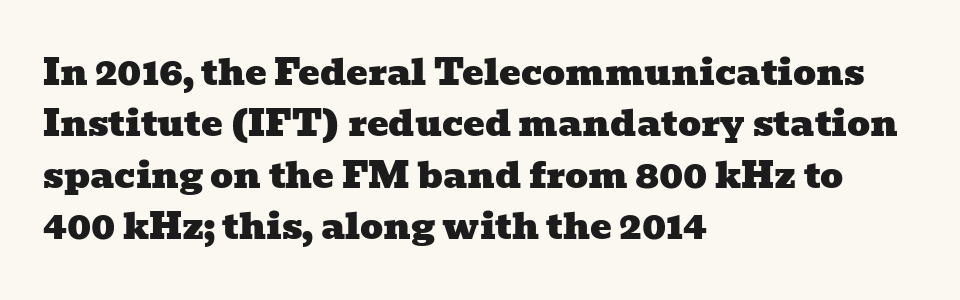
Honestly, the row spacing looks completely unremarkable. How are the letters spaced? Ordinarily, with no added tracking. Where is the straight margin? On the left. Clear beneath every line of the passage.
